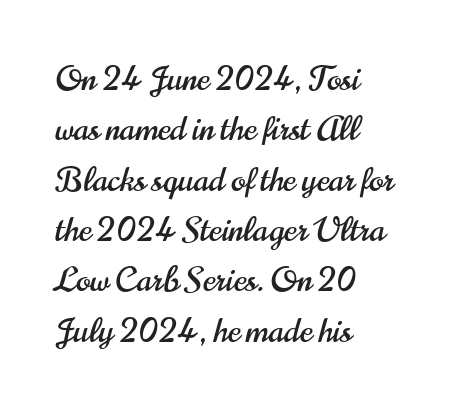
The image shows 34 px condensed sans-serif type; set left-aligned, normal line spacing (1.48x), normal letter spacing, not underlined; high stroke contrast and a small x-height.
